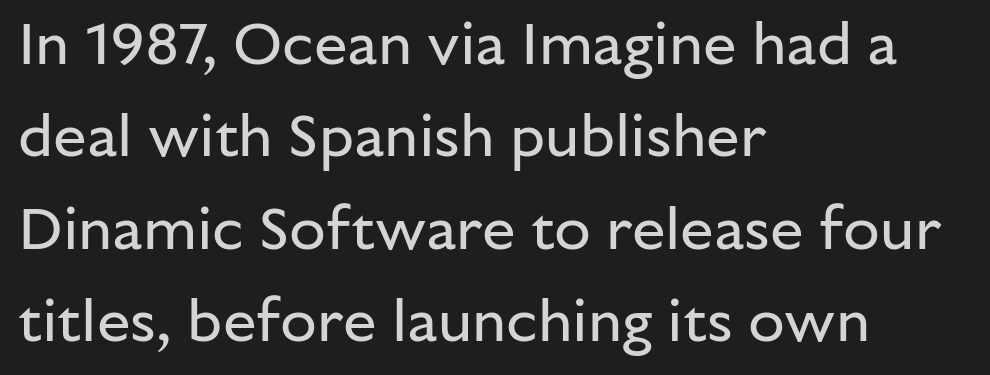
Vertically, the passage feels balanced, rows spaced as you'd expect. Posture: upright roman. There is no visible air inserted between adjacent glyphs. This sample has the flowing, uneven cadence of proportional lettering.
